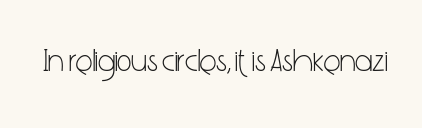
Q: Is the text bold? A: No.
Q: Is the text italic (slanted)? A: No, it is upright.
Q: Is the typeface a serif or a sans-serif typeface? A: Sans-serif.
Q: Is the text underlined? A: No.
Q: Is the spacing between letters normal or unusually wide? A: Normal.
Q: Width (condensed, normal, or wide)? A: Condensed.
Q: Stroke contrast? A: Low.
Q: x-height? A: Medium.
Q: Monospaced? A: No.
